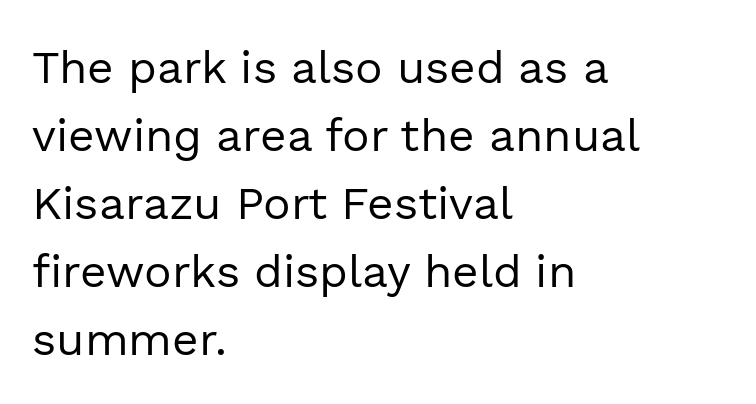
A clean baseline with only descenders dipping below it. Looks like regular typesetting: each glyph gets only the width it needs. Words appear dense and cohesive because spacing is normal. Stems and bowls with no extra thickness — not bold. Honestly, the row spacing looks completely unremarkable. A student would call this left alignment; a typographer would say flush left, rag right.
